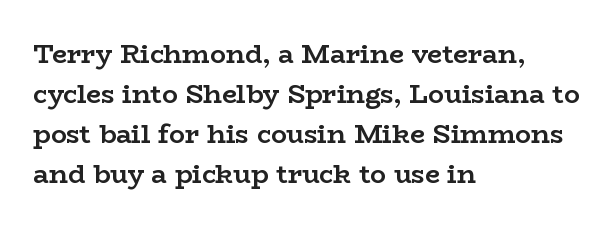
Q: Is the text bold? A: Yes.
Q: Is the text italic (slanted)? A: No, it is upright.
Q: Is the text underlined? A: No.
Q: How is the paragraph aligned? A: Left-aligned.
Q: Is the spacing between letters normal or unusually wide? A: Normal.
Q: Is the spacing between lines tight, normal or loose? A: Normal.
